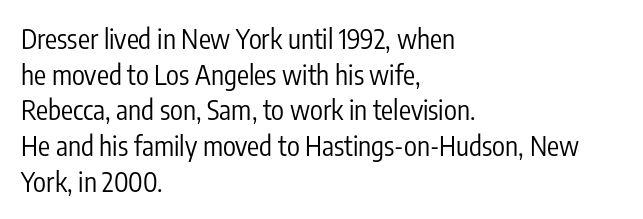
The image shows 27 px text type, upright; set left-aligned, normal line spacing (1.32x), normal letter spacing, not underlined.
